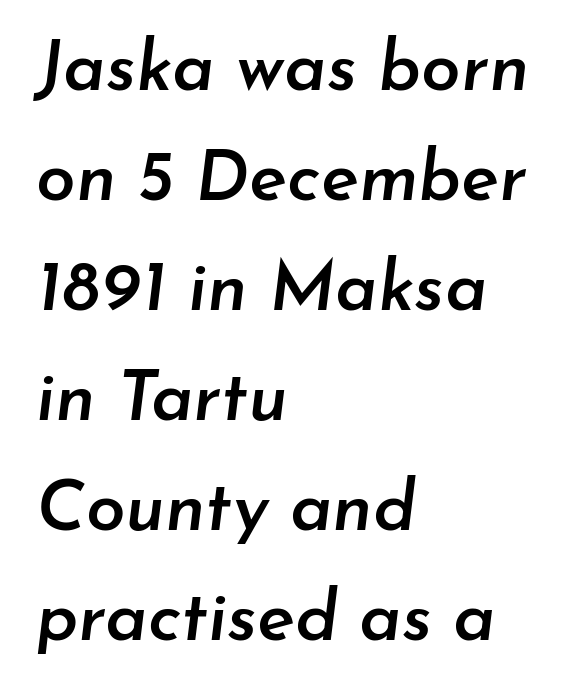
{"italic": "yes", "lean": "right", "slant_degrees": 7, "bold": "semi", "weight": "semibold", "width": "normal", "stroke_contrast": "low", "x_height": "small", "monospaced": "no", "underline": "no", "align": "left", "line_spacing": "normal", "line_spacing_ratio": 1.55, "letter_spacing": "normal", "letter_spacing_em": 0.0, "glyph_px": 71}
